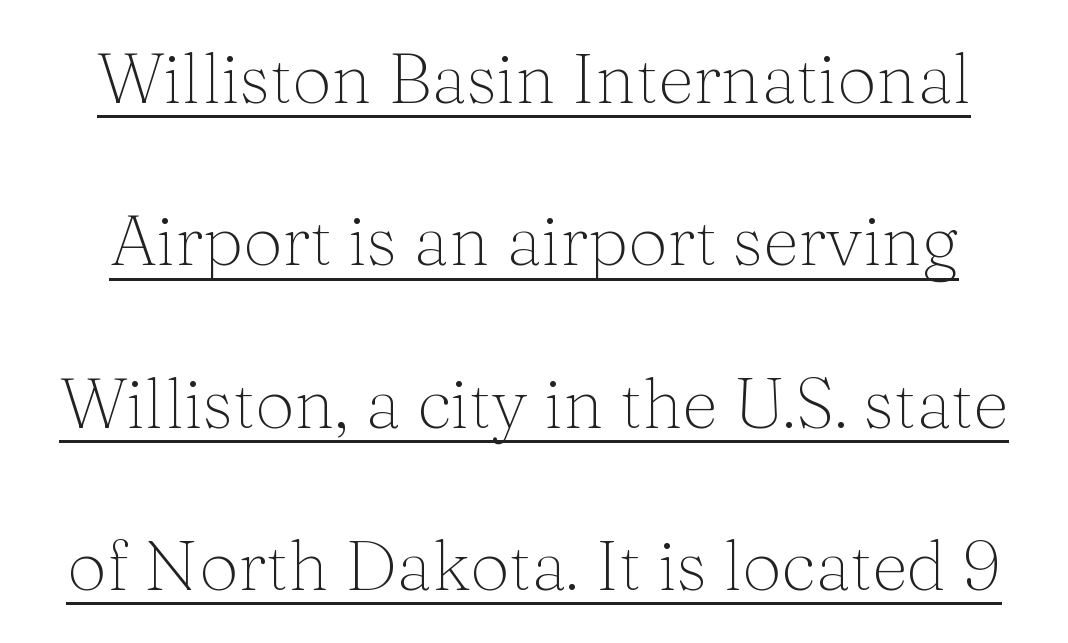
Here the designer chose a conventional face with non-uniform glyph widths. The typography opts for an upright posture over an oblique one. There is no visible air inserted between adjacent glyphs. This sample carries an underscore along the baseline area.
